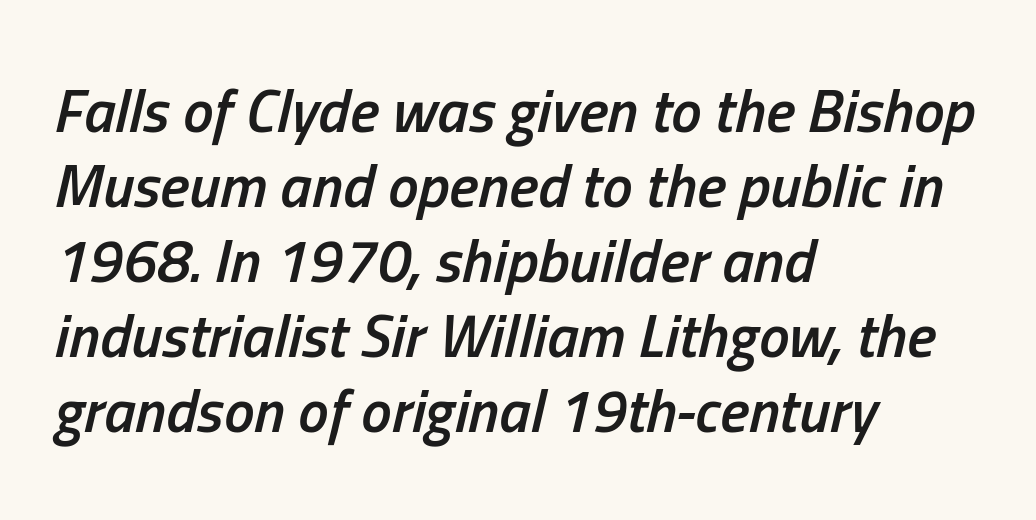
The passage shown is typed in a proportional face where columns would drift. Underlining? Definitely not there. These lines keep a tight, regular rhythm from letter to letter. Would a proofreader flag this as italicized? Yes.
